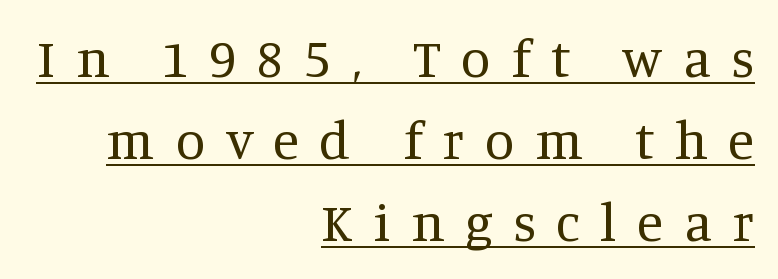
The image shows 54 px regular-weight serif type, upright; set right-aligned, normal line spacing (1.52x), unusually wide letter spacing (+0.38 em), underlined; medium stroke contrast and a large x-height.
